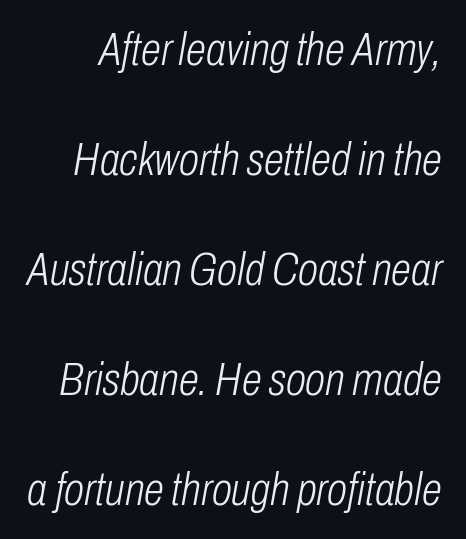
{"italic": "yes", "lean": "right", "slant_degrees": 10, "bold": "no", "weight": "light", "width": "condensed", "stroke_contrast": "low", "x_height": "medium", "monospaced": "no", "underline": "no", "line_spacing": "loose", "line_spacing_ratio": 2.39, "letter_spacing": "normal", "letter_spacing_em": 0.0, "glyph_px": 46}
